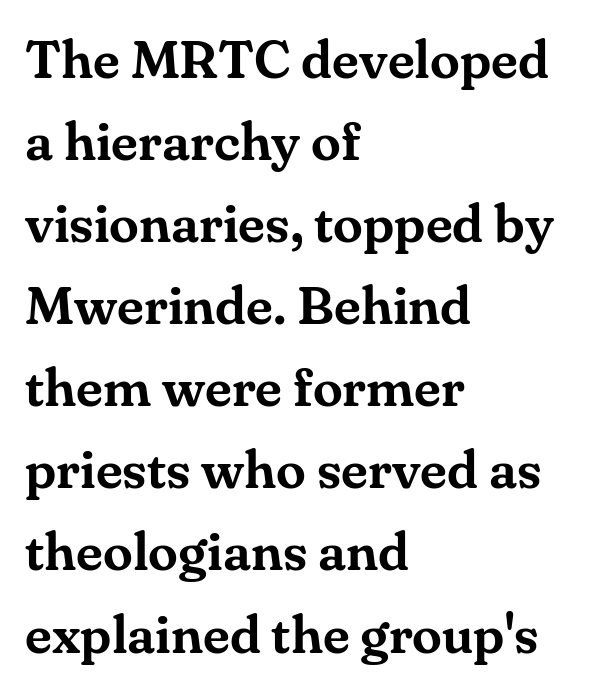
Q: Is the text italic (slanted)? A: No, it is upright.
Q: Is the typeface a serif or a sans-serif typeface? A: Serif.
Q: Is the text underlined? A: No.
Q: How is the paragraph aligned? A: Left-aligned.
Q: Is the spacing between letters normal or unusually wide? A: Normal.
Q: Is the spacing between lines tight, normal or loose? A: Normal.
Q: Width (condensed, normal, or wide)? A: Normal.
Q: Stroke contrast? A: Medium.
Q: x-height? A: Small.
Q: Monospaced? A: No.
